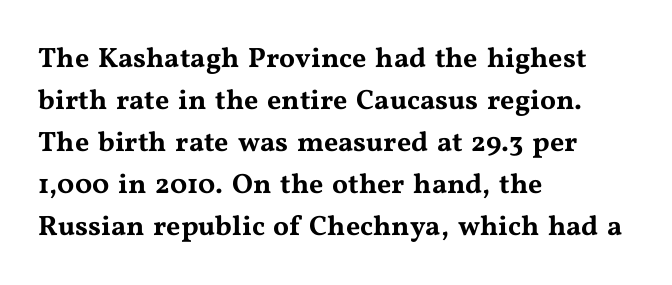
Q: Is the text italic (slanted)? A: No, it is upright.
Q: Is the typeface a serif or a sans-serif typeface? A: Serif.
Q: Is the text underlined? A: No.
Q: How is the paragraph aligned? A: Left-aligned.
Q: Is the spacing between letters normal or unusually wide? A: Normal.
Q: Is the spacing between lines tight, normal or loose? A: Normal.
Q: Width (condensed, normal, or wide)? A: Wide.
Q: Stroke contrast? A: Medium.
Q: x-height? A: Medium.
Q: Monospaced? A: No.
